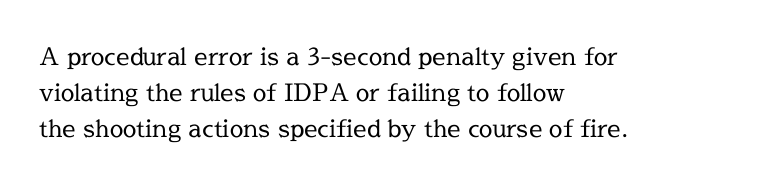
Q: Is the text bold? A: No.
Q: Is the text italic (slanted)? A: No, it is upright.
Q: Is the text underlined? A: No.
Q: How is the paragraph aligned? A: Left-aligned.
Q: Is the spacing between letters normal or unusually wide? A: Normal.
Q: Is the spacing between lines tight, normal or loose? A: Normal.
